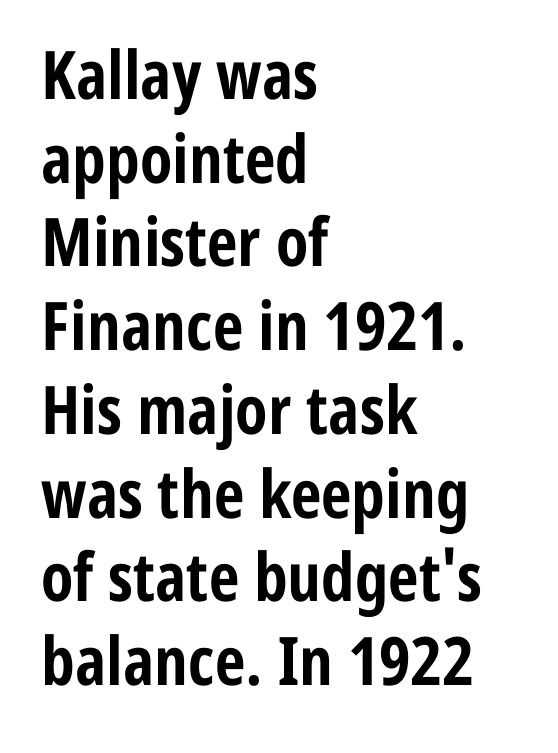
The image shows 67 px bold, condensed sans-serif type, upright; set left-aligned, normal line spacing (1.25x), normal letter spacing, not underlined; low stroke contrast and a medium x-height.
